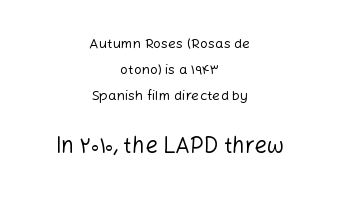
{"italic": "no", "bold": "no", "underline": "no", "align": "center", "line_spacing_ratio": 1.86, "letter_spacing": "normal", "letter_spacing_em": 0.0, "larger_block": "second", "size_ratio": 1.57, "glyph_px": 22}
